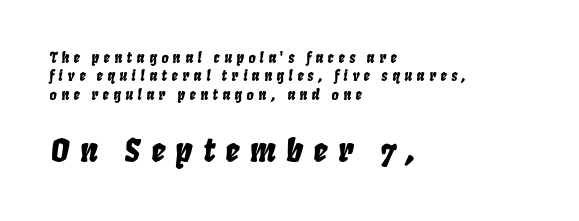
This layout puts the modest block above and the oversized block below. The block of text has a typical density, with ordinary space between rows. Compared with typical body copy, the letter spacing here is much looser. The strip under each line holds only bare page. The face used here has a pronounced slope to its letters. The face used here is proportionally spaced, like ordinary book or web type.
